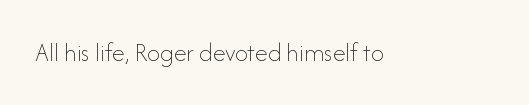
The image shows 26 px text type, upright; set normal letter spacing, not underlined.
